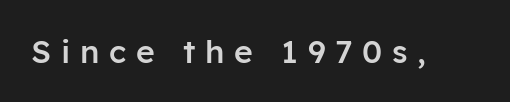
Q: Is the text bold? A: Semi-bold.
Q: Is the text italic (slanted)? A: No, it is upright.
Q: Is the typeface a serif or a sans-serif typeface? A: Sans-serif.
Q: Is the text underlined? A: No.
Q: Is the spacing between letters normal or unusually wide? A: Unusually wide.
Q: Width (condensed, normal, or wide)? A: Normal.
Q: Stroke contrast? A: Low.
Q: x-height? A: Medium.
Q: Monospaced? A: No.
